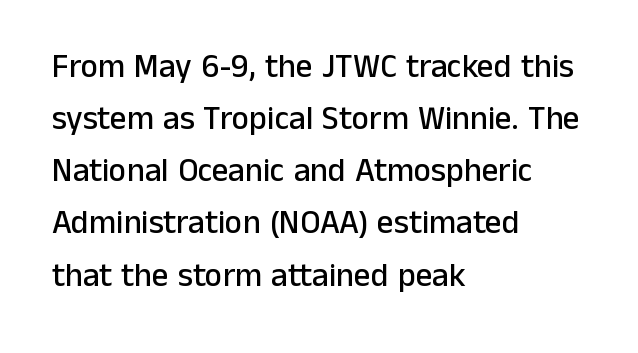
Q: Is the text italic (slanted)? A: No, it is upright.
Q: Is the typeface a serif or a sans-serif typeface? A: Sans-serif.
Q: Is the text underlined? A: No.
Q: How is the paragraph aligned? A: Left-aligned.
Q: Is the spacing between letters normal or unusually wide? A: Normal.
Q: Is the spacing between lines tight, normal or loose? A: Normal.
Q: Width (condensed, normal, or wide)? A: Normal.
Q: Stroke contrast? A: Low.
Q: x-height? A: Medium.
Q: Monospaced? A: No.
